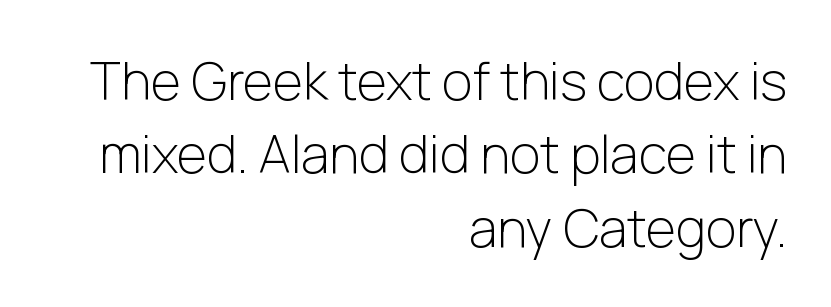
Typographically, this falls in the sans-serif category. Each letter keeps its own natural width here, so spacing adapts to shape. Summary of vertical rhythm: regular, with standard interline spacing. Lines of text with bare space underneath. This sample uses an upright cut, with every glyph sitting square on the baseline.
